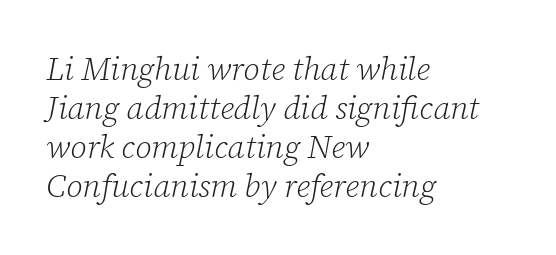
{"serif": "yes", "italic": "yes", "lean": "right", "slant_degrees": 12, "bold": "no", "weight": "light", "width": "normal", "stroke_contrast": "low", "x_height": "medium", "monospaced": "no", "underline": "no", "align": "left", "line_spacing_ratio": 1.22, "letter_spacing": "normal", "letter_spacing_em": 0.0, "glyph_px": 32}
